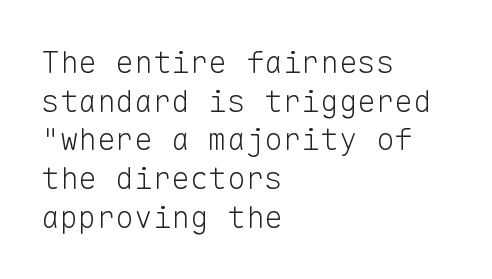
The letterforms sit shoulder to shoulder at normal distance. The setting favours the left margin, as ordinary paragraphs usually do. Quick note: interline space is typical. A sans-serif font was chosen for this passage. The typography opts for an upright posture over an oblique one. These glyphs show unthickened strokes, regular width or finer.
